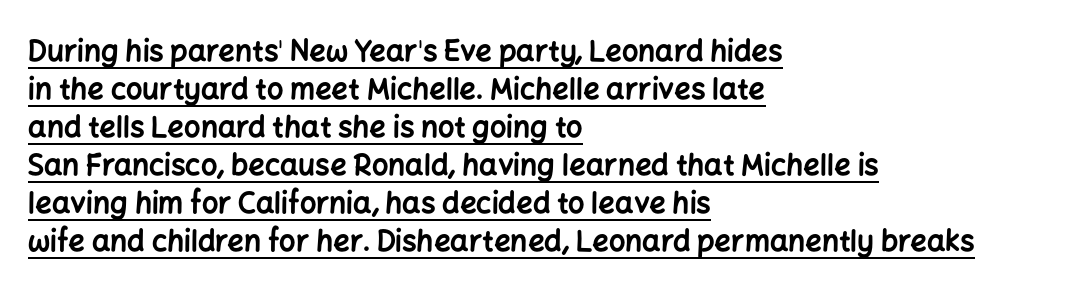
{"serif": "no", "italic": "no", "bold": "yes", "weight": "bold", "width": "normal", "stroke_contrast": "low", "x_height": "medium", "monospaced": "no", "underline": "yes", "align": "left", "line_spacing": "normal", "line_spacing_ratio": 1.31, "letter_spacing": "normal", "letter_spacing_em": 0.0, "glyph_px": 29}
